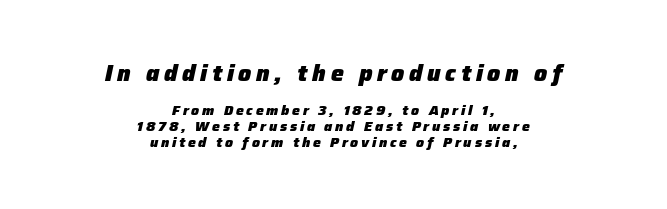
The image shows 23 px bold type, italic (leaning right); set centered, tight line spacing (1.15x), unusually wide letter spacing (+0.2 em), not underlined; the first (top) block is 1.64x larger.
